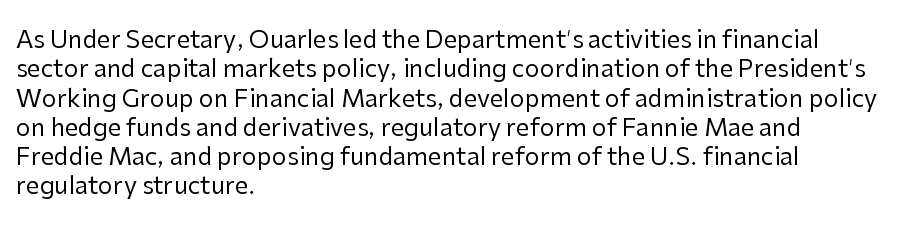
Notice how the stems are strictly vertical — no italics here. Standard letterfit; no display-style spreading of the glyphs. The space beneath each line is pristine and unruled. Counters stay open thanks to moderate or lighter strokes. A classic flush-left, rag-right setting is used for this passage.
